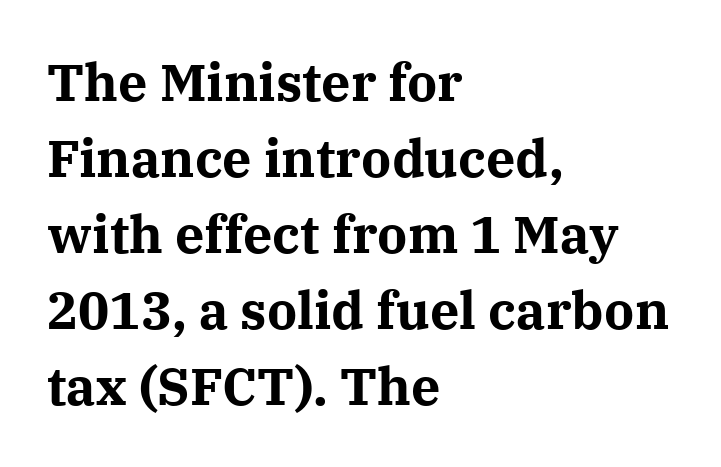
{"serif": "yes", "italic": "no", "bold": "yes", "weight": "bold", "width": "normal", "stroke_contrast": "medium", "x_height": "medium", "monospaced": "no", "underline": "no", "align": "left", "line_spacing": "normal", "line_spacing_ratio": 1.46, "letter_spacing": "normal", "letter_spacing_em": 0.0, "glyph_px": 52}
